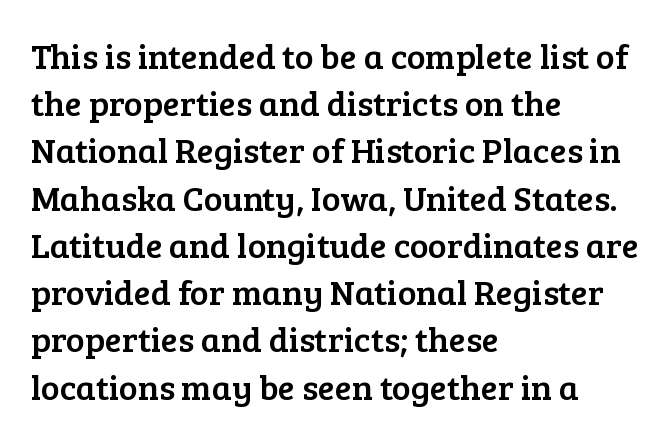
{"serif": "yes", "italic": "no", "width": "normal", "stroke_contrast": "low", "x_height": "medium", "monospaced": "no", "underline": "no", "align": "left", "line_spacing": "normal", "line_spacing_ratio": 1.35, "letter_spacing": "normal", "letter_spacing_em": 0.0, "glyph_px": 35}
